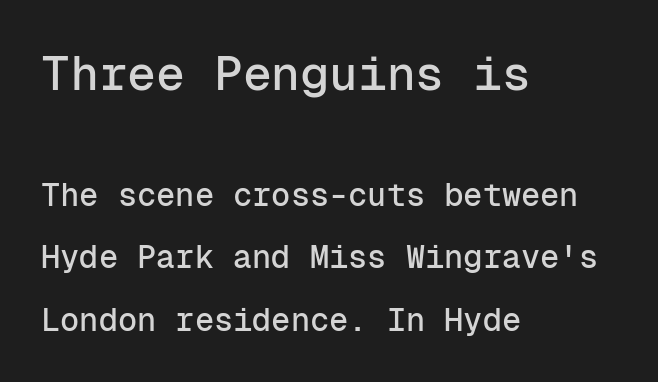
Q: Is the text italic (slanted)? A: No, it is upright.
Q: Is the typeface a serif or a sans-serif typeface? A: Sans-serif.
Q: Is the text underlined? A: No.
Q: How is the paragraph aligned? A: Left-aligned.
Q: Is the spacing between letters normal or unusually wide? A: Normal.
Q: Is the spacing between lines tight, normal or loose? A: Loose.
Q: Which block of text is set in a larger size, the first (top) or the second (bottom)? A: The first (top) one.
Q: Width (condensed, normal, or wide)? A: Normal.
Q: Stroke contrast? A: Low.
Q: x-height? A: Medium.
Q: Monospaced? A: Yes.
